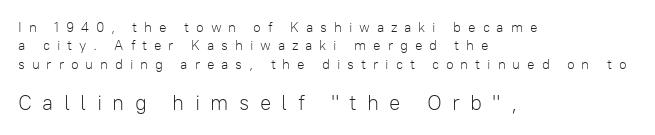
{"italic": "no", "bold": "no", "underline": "no", "align": "left", "line_spacing": "normal", "line_spacing_ratio": 1.32, "letter_spacing": "wide", "letter_spacing_em": 0.49, "larger_block": "second", "size_ratio": 1.5, "glyph_px": 21}
